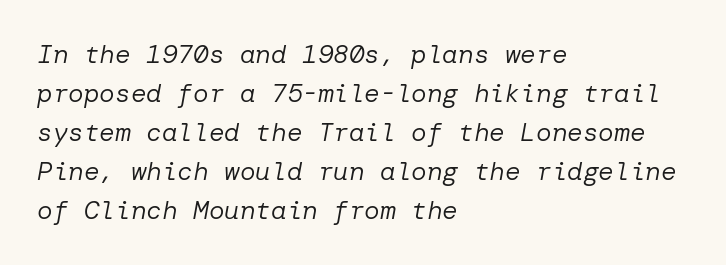
Q: Is the text bold? A: No.
Q: Is the text italic (slanted)? A: Yes, it leans right by about 10 degrees.
Q: Is the text underlined? A: No.
Q: How is the paragraph aligned? A: Left-aligned.
Q: Is the spacing between letters normal or unusually wide? A: Normal.
Q: Is the spacing between lines tight, normal or loose? A: Normal.
